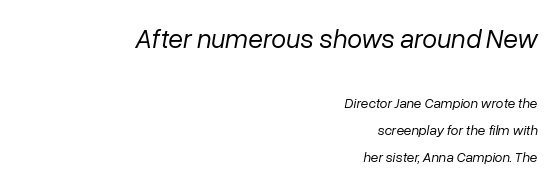
The image shows 27 px text type, italic (leaning right); set right-aligned, loose line spacing (1.94x), normal letter spacing, not underlined; the first (top) block is 1.93x larger.
